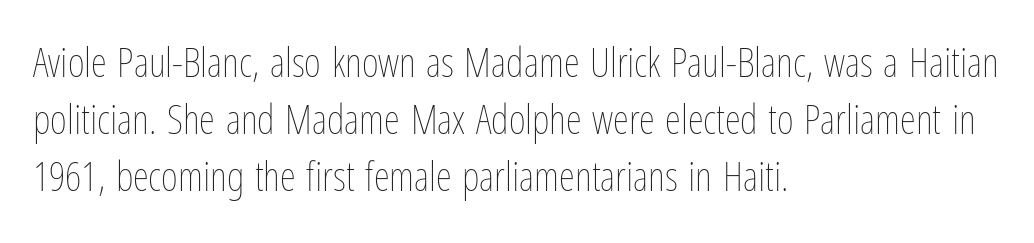
The image shows 41 px thin, condensed type, upright; set left-aligned, normal line spacing (1.39x), normal letter spacing, not underlined; low stroke contrast and a medium x-height.
